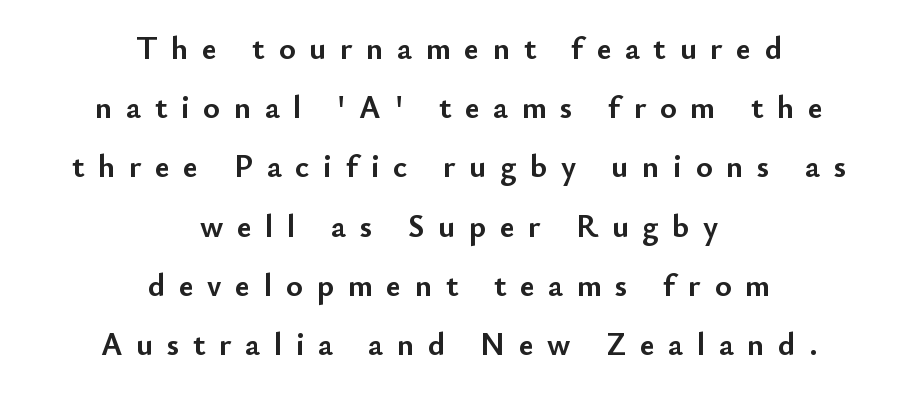
{"serif": "no", "italic": "no", "bold": "yes", "weight": "semibold", "width": "normal", "stroke_contrast": "low", "x_height": "small", "monospaced": "no", "underline": "no", "align": "center", "line_spacing_ratio": 1.85, "letter_spacing": "wide", "letter_spacing_em": 0.43, "glyph_px": 32}
